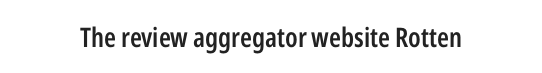
The image shows 27 px text type, upright; set normal letter spacing, not underlined.
